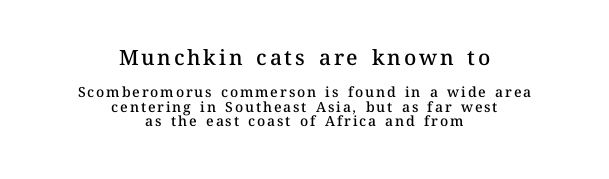
{"italic": "no", "bold": "semi", "underline": "no", "align": "center", "line_spacing": "tight", "line_spacing_ratio": 1.05, "larger_block": "first", "size_ratio": 1.5, "glyph_px": 21}
